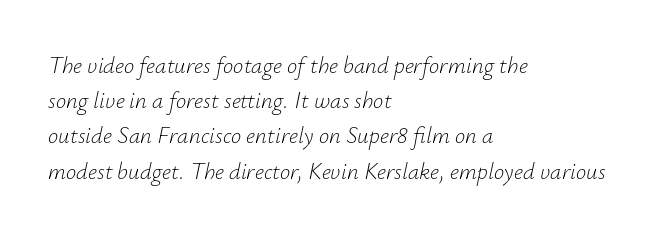
Q: Is the text bold? A: No.
Q: Is the text italic (slanted)? A: Yes, it leans right by about 12 degrees.
Q: Is the text underlined? A: No.
Q: How is the paragraph aligned? A: Left-aligned.
Q: Is the spacing between letters normal or unusually wide? A: Normal.
Q: Is the spacing between lines tight, normal or loose? A: Normal.
